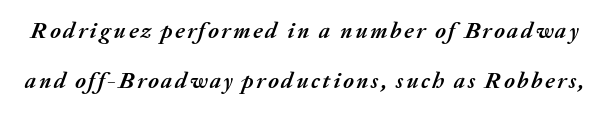
Every letter is thick-stroked: bold, no question. Quick note: underline off. The letters are slanted; this is an italic face. Regarding leading, the lines here are spaced well apart.
